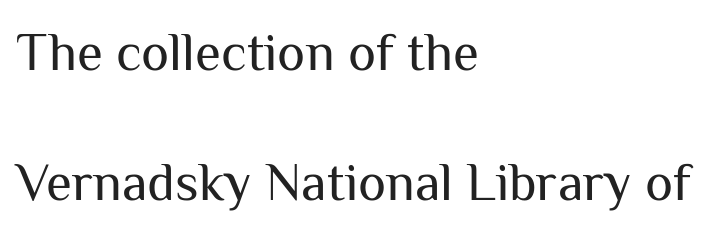
The image shows 53 px regular-weight sans-serif type, upright; set left-aligned, loose line spacing (2.46x), normal letter spacing, not underlined; medium stroke contrast and a medium x-height.
